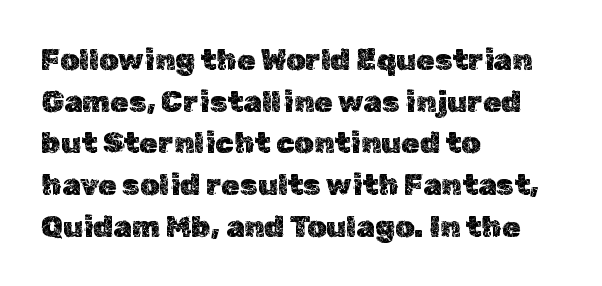
{"italic": "no", "width": "normal", "x_height": "medium", "monospaced": "no", "underline": "no", "align": "left", "line_spacing": "normal", "line_spacing_ratio": 1.39, "letter_spacing": "normal", "letter_spacing_em": 0.0, "glyph_px": 30}
